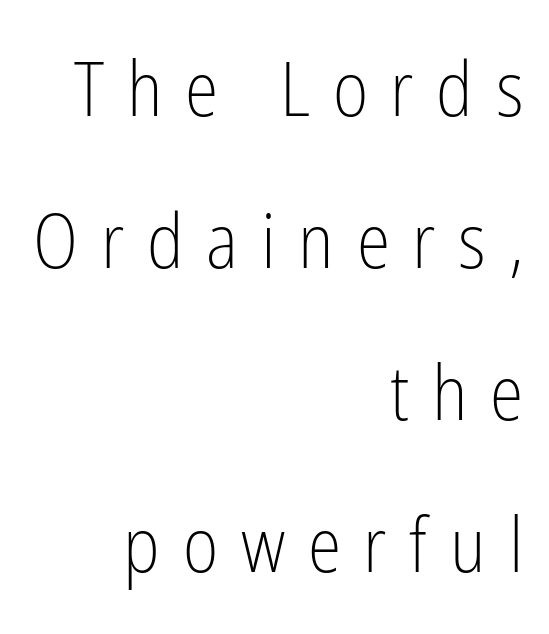
The type sits square on the baseline with zero lean. Regarding serifs, this sample does without them. Every row of glyphs terminates at an identical x-position on the right. Nothing heavy about these letters — not bold at all.
